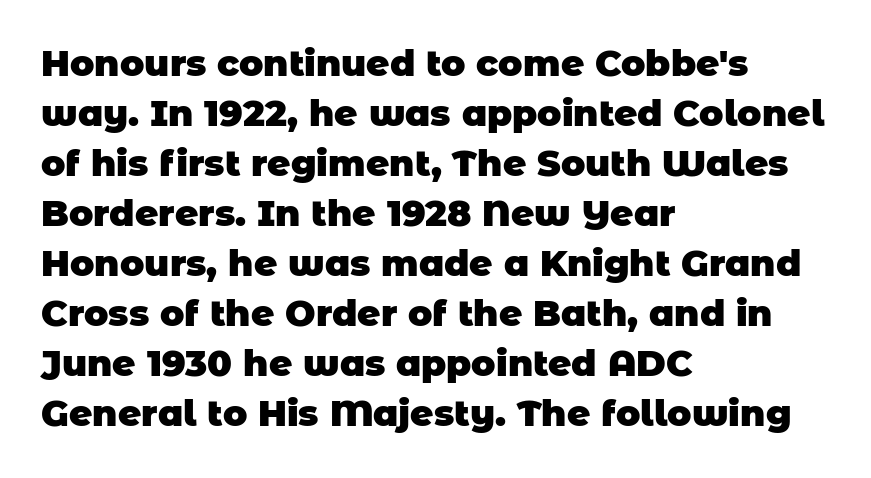
Q: Is the text bold? A: Yes.
Q: Is the typeface a serif or a sans-serif typeface? A: Sans-serif.
Q: Is the text underlined? A: No.
Q: How is the paragraph aligned? A: Left-aligned.
Q: Is the spacing between letters normal or unusually wide? A: Normal.
Q: Is the spacing between lines tight, normal or loose? A: Normal.
Q: Width (condensed, normal, or wide)? A: Normal.
Q: Stroke contrast? A: Low.
Q: x-height? A: Large.
Q: Monospaced? A: No.
